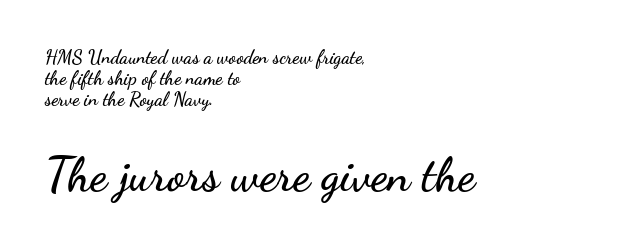
Q: Is the text italic (slanted)? A: Yes.
Q: Is the typeface a serif or a sans-serif typeface? A: Sans-serif.
Q: Is the text underlined? A: No.
Q: How is the paragraph aligned? A: Left-aligned.
Q: Is the spacing between letters normal or unusually wide? A: Normal.
Q: Is the spacing between lines tight, normal or loose? A: Tight.
Q: Which block of text is set in a larger size, the first (top) or the second (bottom)? A: The second (bottom) one.
Q: Width (condensed, normal, or wide)? A: Wide.
Q: Stroke contrast? A: Low.
Q: x-height? A: Small.
Q: Monospaced? A: No.
